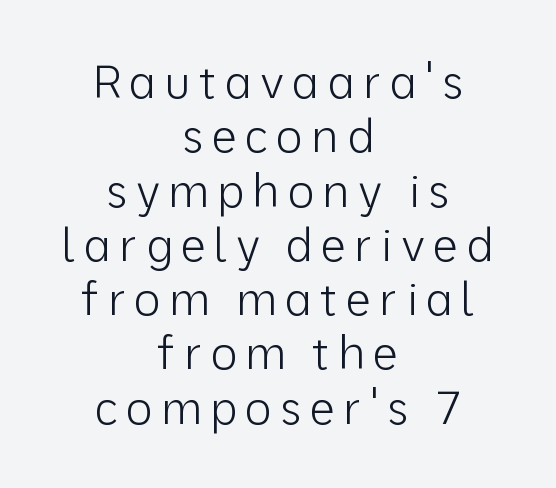
Spacing verdict: proportional, widths tailored to each character. The face used here is a sans, in the tradition of grotesques and geometrics. Is the stroke heavy? The answer is a plain regular-or-lighter. The lines in this sample share a center point and differ in where they start and stop. The specimen reads as upright at a glance.
